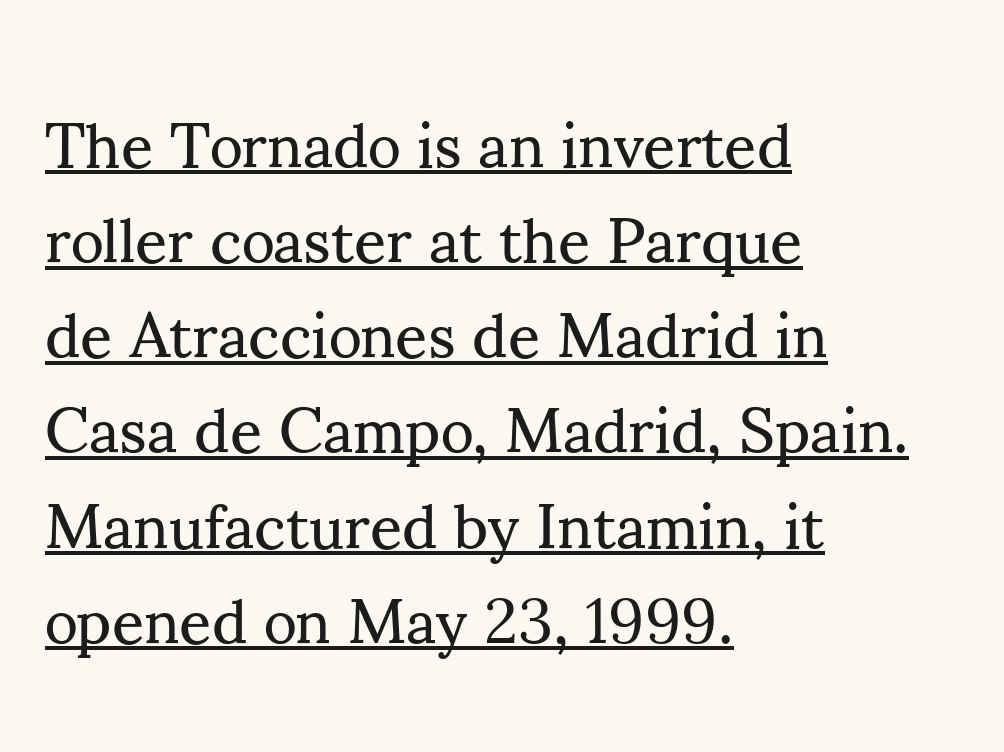
Q: Is the text bold? A: No.
Q: Is the text italic (slanted)? A: No, it is upright.
Q: Is the typeface a serif or a sans-serif typeface? A: Serif.
Q: Is the text underlined? A: Yes.
Q: How is the paragraph aligned? A: Left-aligned.
Q: Is the spacing between letters normal or unusually wide? A: Normal.
Q: Is the spacing between lines tight, normal or loose? A: Normal.
Q: Width (condensed, normal, or wide)? A: Normal.
Q: Stroke contrast? A: Medium.
Q: x-height? A: Small.
Q: Monospaced? A: No.
